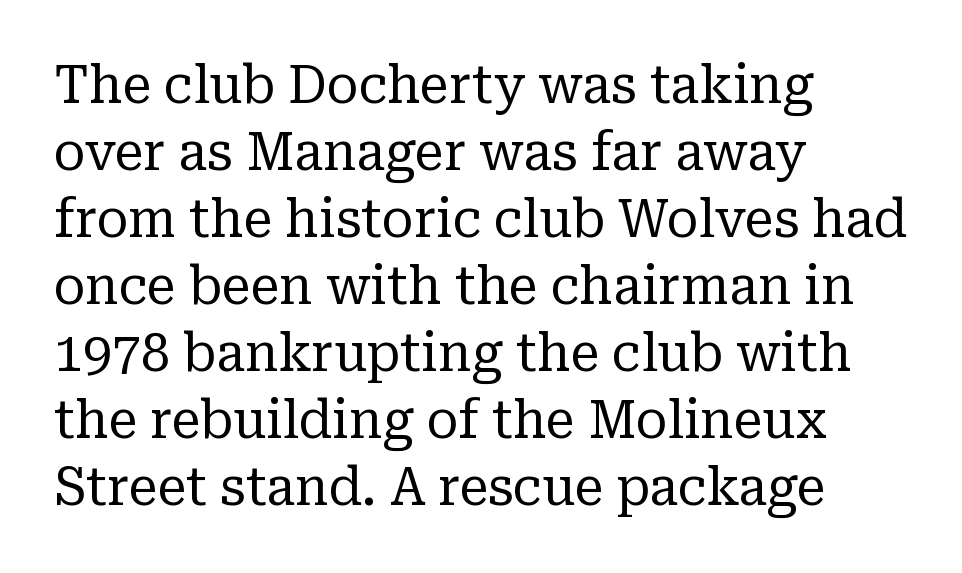
The image shows 52 px regular-weight serif type, upright; set left-aligned, normal line spacing (1.29x), normal letter spacing, not underlined; low stroke contrast and a medium x-height.
